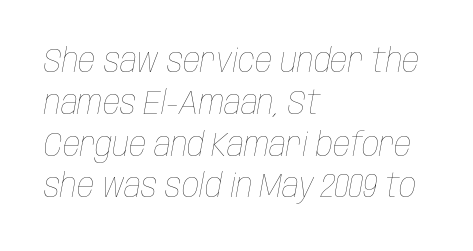
Q: Is the text bold? A: No.
Q: Is the text italic (slanted)? A: Yes, it leans right by about 10 degrees.
Q: Is the text underlined? A: No.
Q: How is the paragraph aligned? A: Left-aligned.
Q: Is the spacing between letters normal or unusually wide? A: Normal.
Q: Width (condensed, normal, or wide)? A: Condensed.
Q: Stroke contrast? A: Low.
Q: x-height? A: Large.
Q: Monospaced? A: No.
